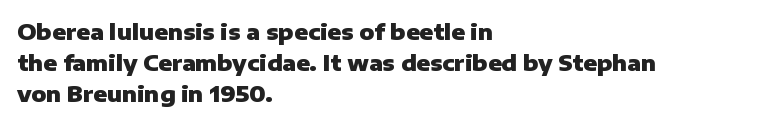
Q: Is the text bold? A: Yes.
Q: Is the text italic (slanted)? A: No, it is upright.
Q: Is the text underlined? A: No.
Q: How is the paragraph aligned? A: Left-aligned.
Q: Is the spacing between letters normal or unusually wide? A: Normal.
Q: Is the spacing between lines tight, normal or loose? A: Normal.
